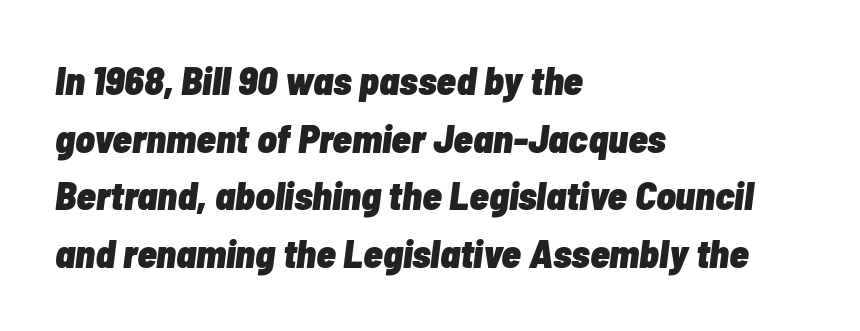
The image shows 40 px heavy, condensed type, italic (leaning right); set left-aligned, normal line spacing (1.44x), normal letter spacing, not underlined; low stroke contrast and a medium x-height.
